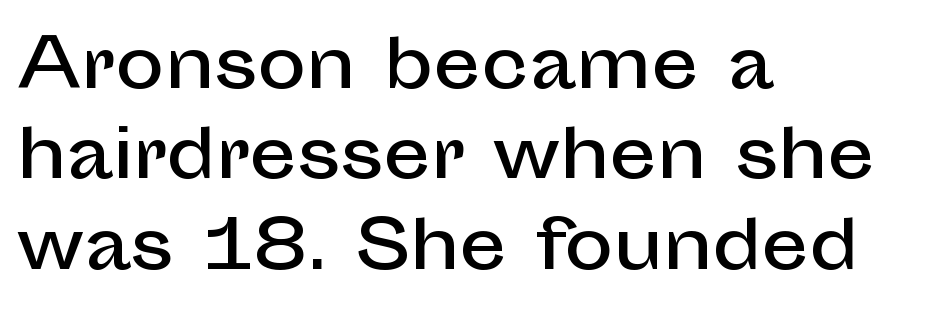
The image shows 66 px sans-serif type, upright; set left-aligned, normal line spacing (1.37x), normal letter spacing, not underlined; low stroke contrast and a medium x-height.
